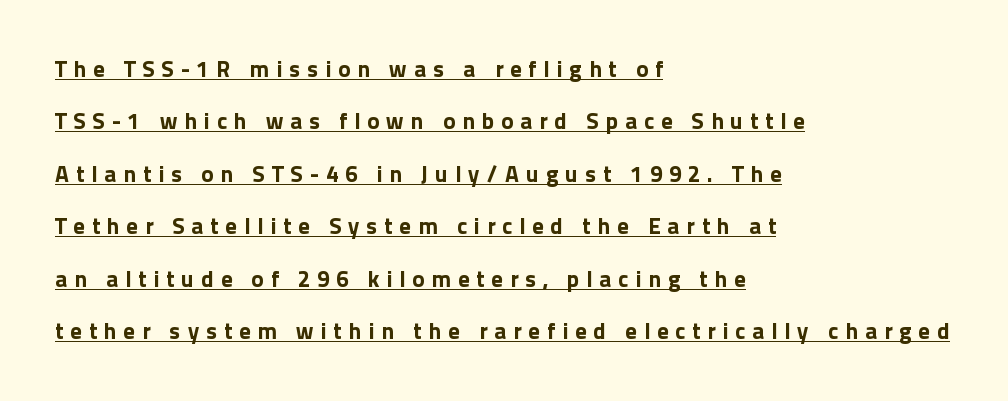
{"italic": "no", "bold": "yes", "underline": "yes", "align": "left", "line_spacing": "loose", "line_spacing_ratio": 2.28, "letter_spacing": "wide", "letter_spacing_em": 0.3, "glyph_px": 23}
